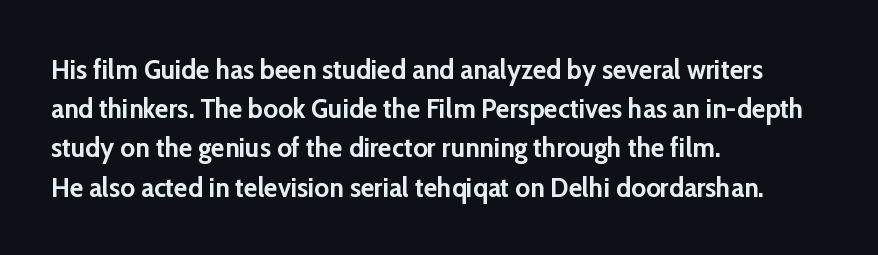
Q: Is the text bold? A: Yes.
Q: Is the text italic (slanted)? A: No, it is upright.
Q: Is the typeface a serif or a sans-serif typeface? A: Sans-serif.
Q: Is the text underlined? A: No.
Q: How is the paragraph aligned? A: Left-aligned.
Q: Is the spacing between letters normal or unusually wide? A: Normal.
Q: Is the spacing between lines tight, normal or loose? A: Normal.
Q: Width (condensed, normal, or wide)? A: Normal.
Q: Stroke contrast? A: Low.
Q: x-height? A: Medium.
Q: Monospaced? A: No.
